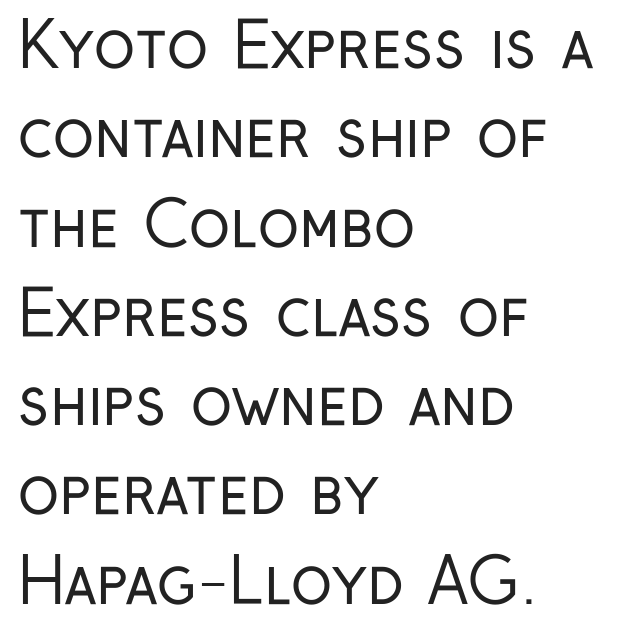
The image shows 62 px regular-weight, condensed sans-serif type, upright; set left-aligned, normal line spacing (1.44x), normal letter spacing, not underlined; low stroke contrast and a medium x-height.
